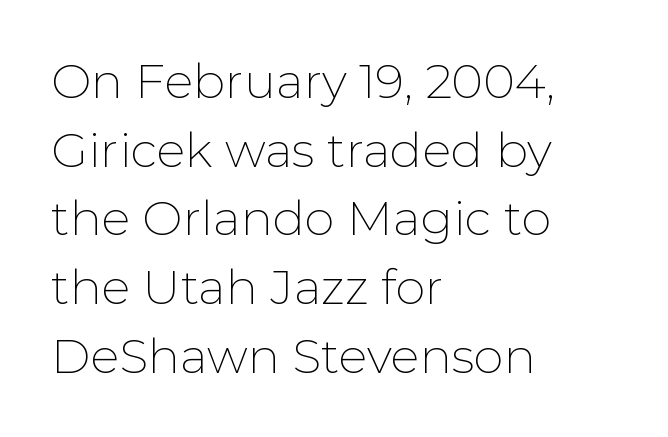
Stems and bowls with no extra thickness — not bold. Every stem runs plumb, perpendicular to the baseline. Only glyphs here, with clear space below each row. Glyph-to-glyph distance matches everyday printed text.
